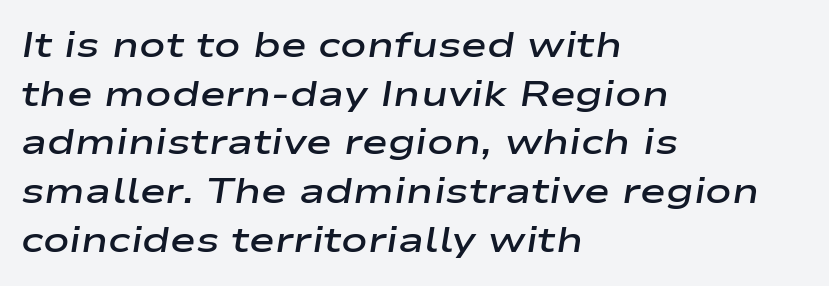
The image shows 35 px semibold, wide type, italic (leaning right); set left-aligned, normal line spacing (1.39x), normal letter spacing, not underlined; low stroke contrast and a medium x-height.
